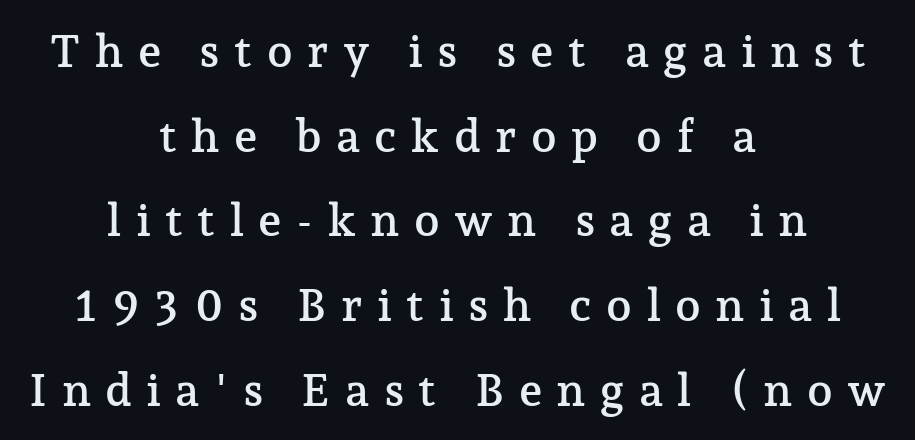
{"serif": "yes", "italic": "no", "width": "normal", "stroke_contrast": "low", "x_height": "medium", "monospaced": "no", "underline": "no", "align": "center", "line_spacing_ratio": 1.84, "letter_spacing": "wide", "letter_spacing_em": 0.31, "glyph_px": 46}
